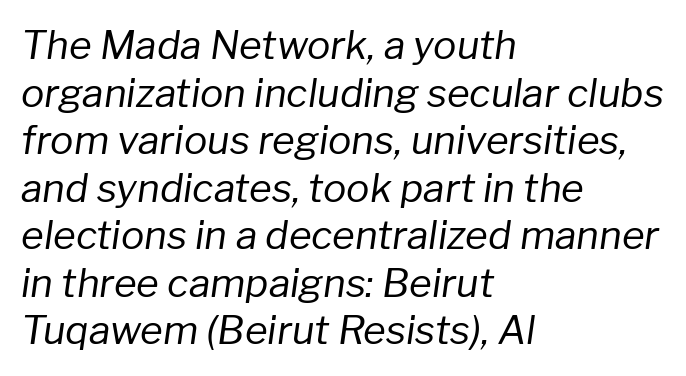
{"italic": "yes", "lean": "right", "slant_degrees": 8, "bold": "no", "weight": "regular", "width": "normal", "stroke_contrast": "low", "x_height": "medium", "monospaced": "no", "underline": "no", "align": "left", "line_spacing_ratio": 1.22, "letter_spacing": "normal", "letter_spacing_em": 0.0, "glyph_px": 39}
